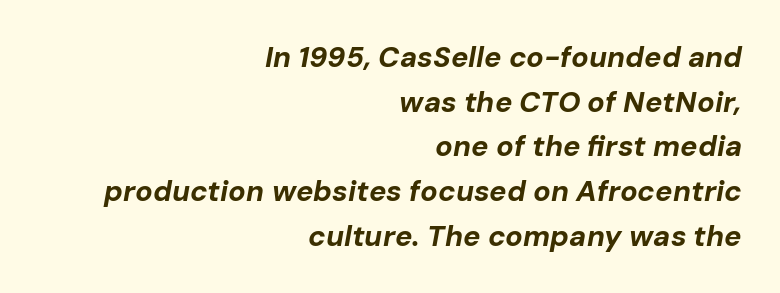
Heavy, bold letterforms. The zone under the glyphs is completely vacant. Look at the tracking — it's just the regular setting, nothing added. Every character sits at an angle, as italics do. The designer left line spacing at the default. Is this a fixed-width face? No — the glyphs have proportional, varying widths.
